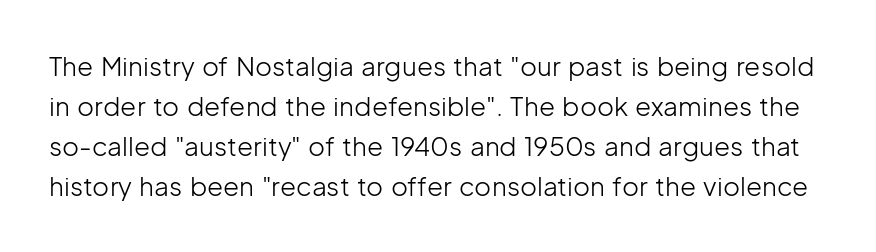
{"italic": "no", "bold": "no", "underline": "no", "line_spacing": "normal", "line_spacing_ratio": 1.54, "letter_spacing": "normal", "letter_spacing_em": 0.0, "glyph_px": 26}
